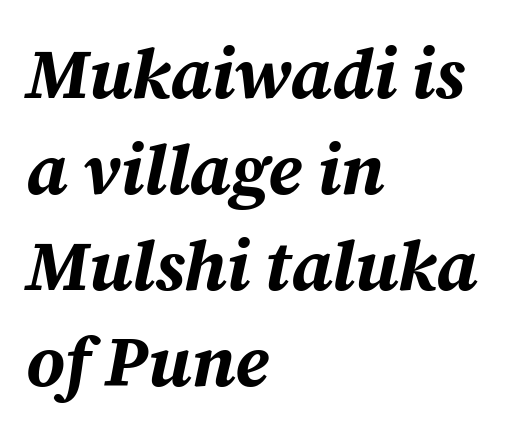
{"italic": "yes", "lean": "right", "slant_degrees": 12, "bold": "yes", "weight": "bold", "width": "normal", "stroke_contrast": "medium", "x_height": "medium", "monospaced": "no", "underline": "no", "align": "left", "line_spacing": "normal", "line_spacing_ratio": 1.37, "letter_spacing": "normal", "letter_spacing_em": 0.0, "glyph_px": 70}
